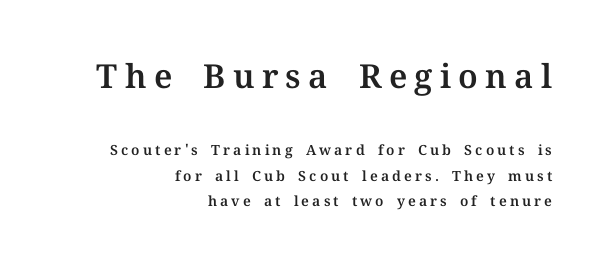
The image shows 33 px serif type, upright; set right-aligned, line spacing 1.82x, unusually wide letter spacing (+0.22 em), not underlined; the first (top) block is 2.36x larger; medium stroke contrast and a medium x-height.
